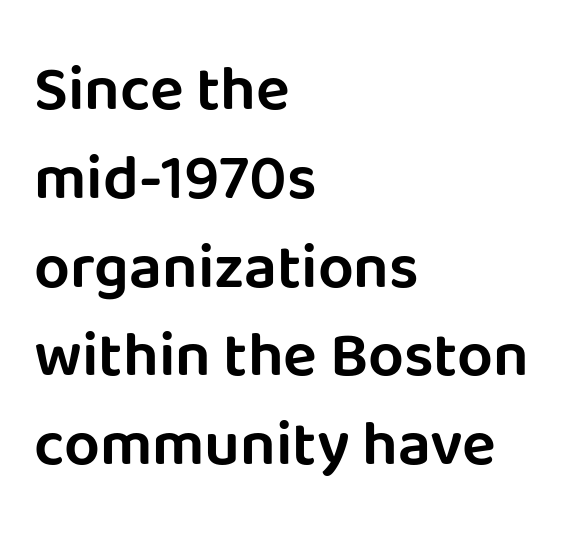
Q: Is the text italic (slanted)? A: No, it is upright.
Q: Is the typeface a serif or a sans-serif typeface? A: Sans-serif.
Q: Is the text underlined? A: No.
Q: How is the paragraph aligned? A: Left-aligned.
Q: Is the spacing between letters normal or unusually wide? A: Normal.
Q: Is the spacing between lines tight, normal or loose? A: Normal.
Q: Width (condensed, normal, or wide)? A: Normal.
Q: Stroke contrast? A: Low.
Q: x-height? A: Large.
Q: Monospaced? A: No.
